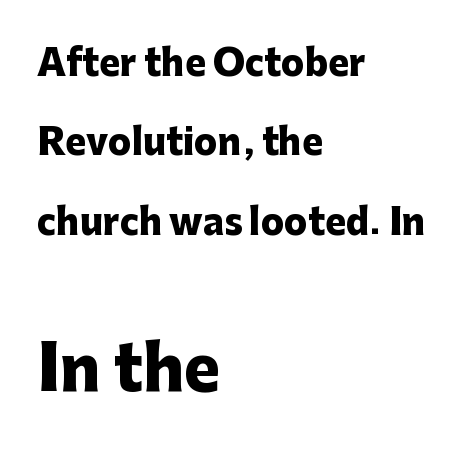
Q: Is the text bold? A: Yes.
Q: Is the text italic (slanted)? A: No, it is upright.
Q: Is the typeface a serif or a sans-serif typeface? A: Sans-serif.
Q: Is the text underlined? A: No.
Q: How is the paragraph aligned? A: Left-aligned.
Q: Is the spacing between letters normal or unusually wide? A: Normal.
Q: Is the spacing between lines tight, normal or loose? A: Loose.
Q: Which block of text is set in a larger size, the first (top) or the second (bottom)? A: The second (bottom) one.
Q: Width (condensed, normal, or wide)? A: Normal.
Q: Stroke contrast? A: Low.
Q: x-height? A: Medium.
Q: Monospaced? A: No.
